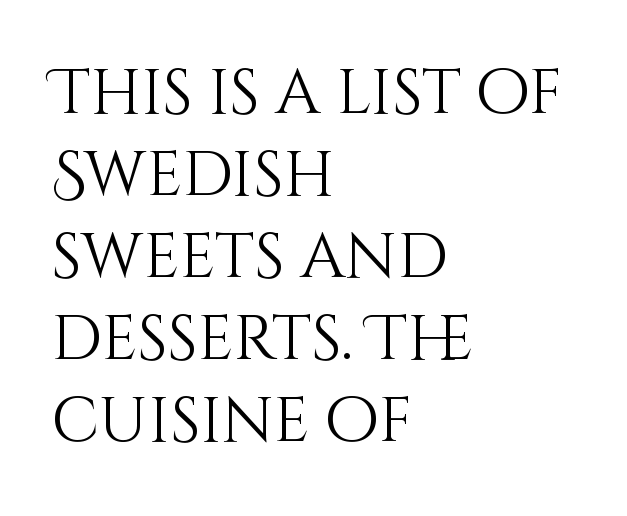
Spacing verdict: proportional, widths tailored to each character. How would I describe the line gaps? Plain and ordinary. Type without underlining. Summary of weight: not heavy and not bold. There is no visible air inserted between adjacent glyphs. Italic: no, the glyphs are upright roman.
